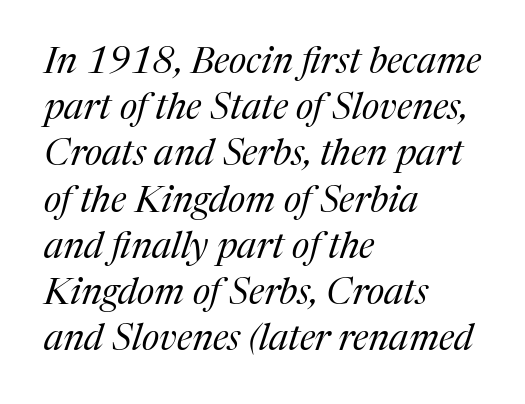
Q: Is the text bold? A: No.
Q: Is the text italic (slanted)? A: Yes, it leans right by about 17 degrees.
Q: Is the typeface a serif or a sans-serif typeface? A: Serif.
Q: Is the text underlined? A: No.
Q: How is the paragraph aligned? A: Left-aligned.
Q: Is the spacing between letters normal or unusually wide? A: Normal.
Q: Is the spacing between lines tight, normal or loose? A: Normal.
Q: Width (condensed, normal, or wide)? A: Normal.
Q: Stroke contrast? A: Medium.
Q: x-height? A: Medium.
Q: Monospaced? A: No.
